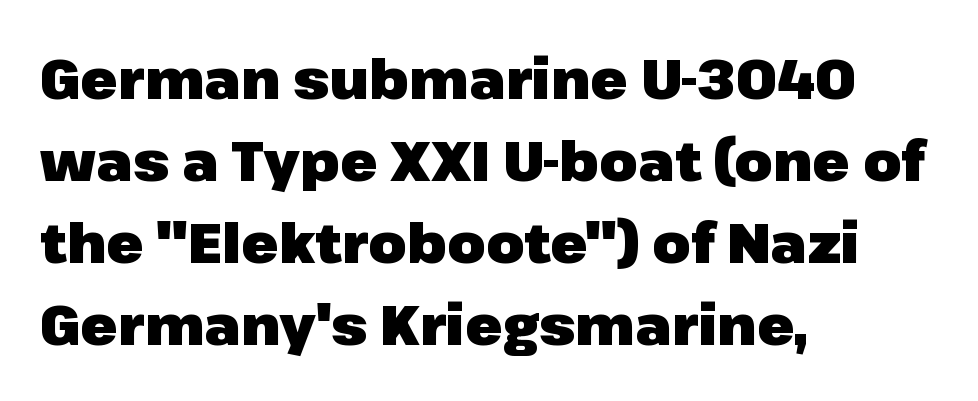
The image shows 55 px heavy sans-serif type, upright; set left-aligned, normal line spacing (1.49x), normal letter spacing, not underlined; low stroke contrast and a medium x-height.
